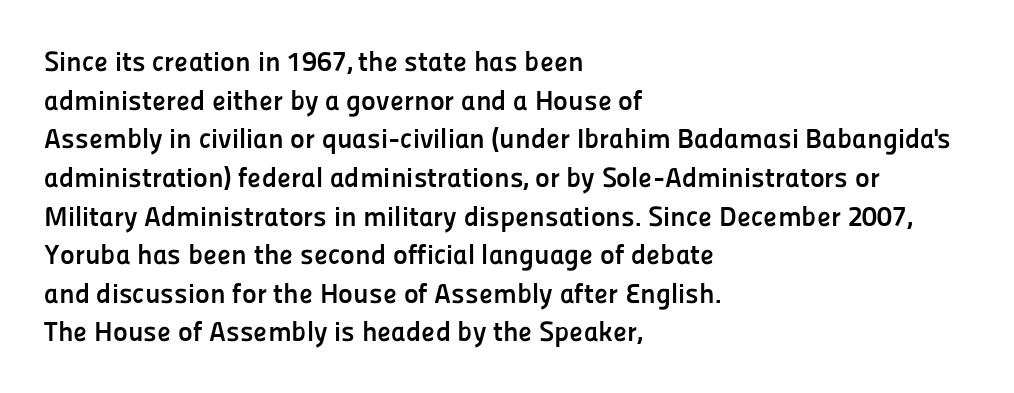
{"serif": "no", "italic": "no", "bold": "yes", "weight": "semibold", "width": "normal", "stroke_contrast": "low", "x_height": "medium", "monospaced": "no", "underline": "no", "align": "left", "line_spacing": "normal", "line_spacing_ratio": 1.38, "letter_spacing": "normal", "letter_spacing_em": 0.0, "glyph_px": 28}
